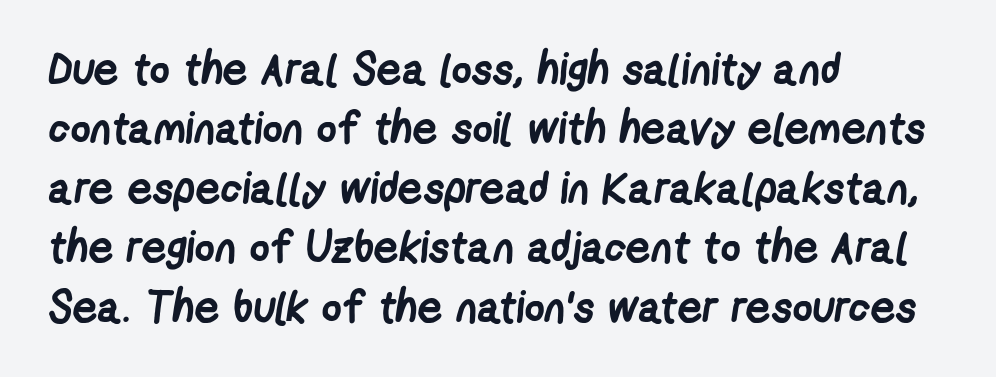
Q: Is the text bold? A: Yes.
Q: Is the typeface a serif or a sans-serif typeface? A: Sans-serif.
Q: Is the text underlined? A: No.
Q: How is the paragraph aligned? A: Left-aligned.
Q: Is the spacing between letters normal or unusually wide? A: Normal.
Q: Is the spacing between lines tight, normal or loose? A: Normal.
Q: Width (condensed, normal, or wide)? A: Condensed.
Q: Stroke contrast? A: Low.
Q: x-height? A: Medium.
Q: Monospaced? A: No.
